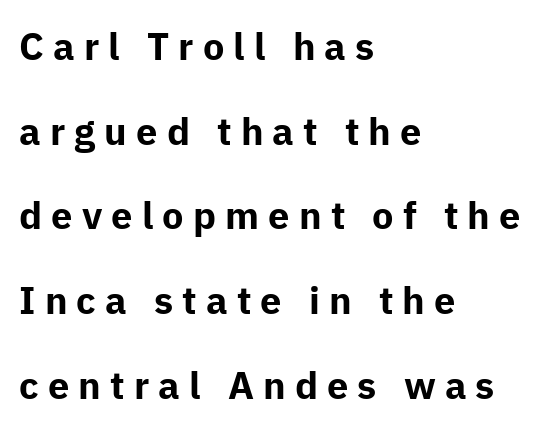
The image shows 38 px bold sans-serif type, upright; set left-aligned, loose line spacing (2.23x), unusually wide letter spacing (+0.24 em), not underlined; low stroke contrast and a medium x-height.
